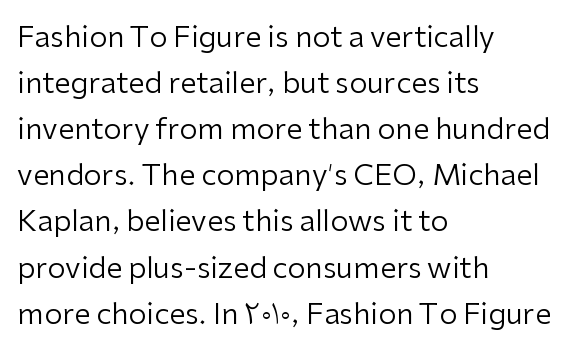
Q: Is the text bold? A: No.
Q: Is the text italic (slanted)? A: No, it is upright.
Q: Is the typeface a serif or a sans-serif typeface? A: Sans-serif.
Q: Is the text underlined? A: No.
Q: How is the paragraph aligned? A: Left-aligned.
Q: Is the spacing between letters normal or unusually wide? A: Normal.
Q: Is the spacing between lines tight, normal or loose? A: Normal.
Q: Width (condensed, normal, or wide)? A: Normal.
Q: Stroke contrast? A: Low.
Q: x-height? A: Medium.
Q: Monospaced? A: No.
